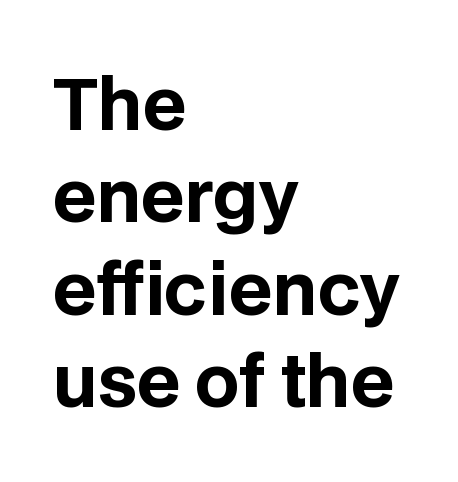
{"serif": "no", "italic": "no", "bold": "yes", "weight": "bold", "width": "normal", "stroke_contrast": "low", "x_height": "large", "monospaced": "no", "underline": "no", "align": "left", "line_spacing": "normal", "line_spacing_ratio": 1.32, "letter_spacing": "normal", "letter_spacing_em": 0.0, "glyph_px": 70}
